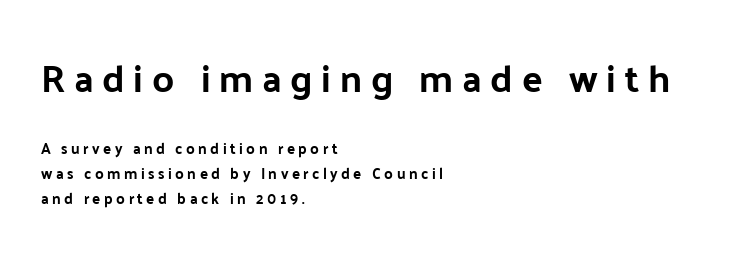
The image shows 38 px sans-serif type, upright; set left-aligned, normal line spacing (1.66x), unusually wide letter spacing (+0.23 em), not underlined; the first (top) block is 2.53x larger; low stroke contrast and a medium x-height.
